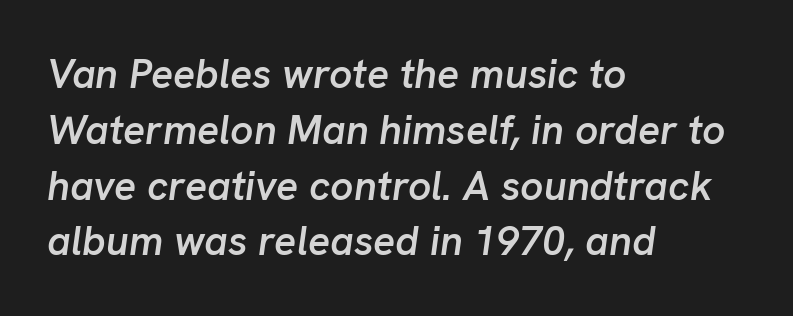
The image shows 41 px semibold type, italic (leaning right); set left-aligned, normal line spacing (1.36x), normal letter spacing, not underlined; low stroke contrast and a medium x-height.
